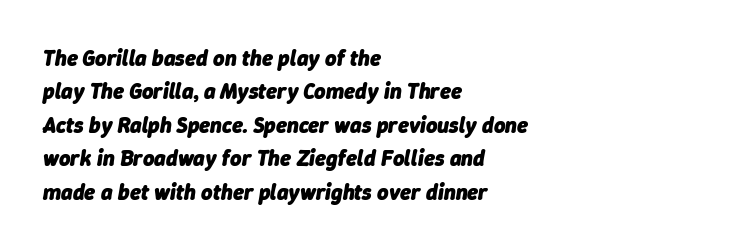
{"italic": "yes", "lean": "right", "slant_degrees": 9, "bold": "yes", "underline": "no", "align": "left", "line_spacing": "normal", "line_spacing_ratio": 1.52, "letter_spacing": "normal", "letter_spacing_em": 0.0, "glyph_px": 22}
